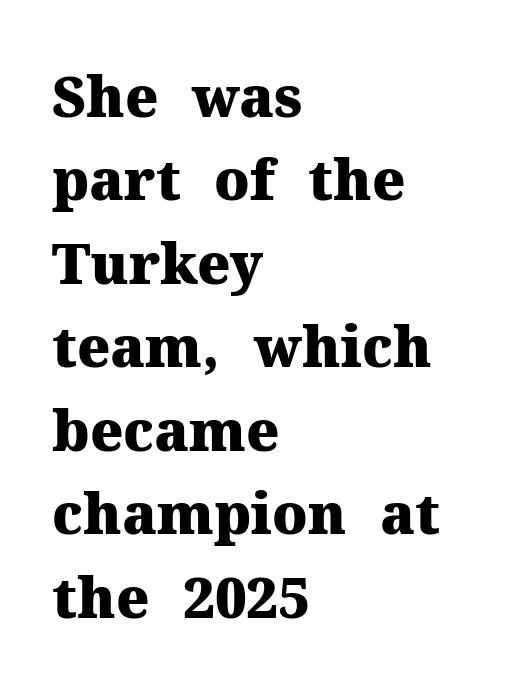
Is this a fixed-width face? No — the glyphs have proportional, varying widths. Plenty of ink on the page — the face is bold. Interline gaps are of average width in this sample. These lines stack with their left ends in a neat column.
